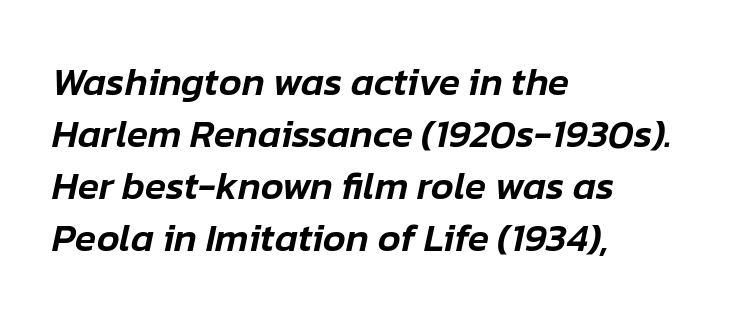
{"italic": "yes", "lean": "right", "slant_degrees": 12, "width": "normal", "stroke_contrast": "low", "x_height": "medium", "monospaced": "no", "underline": "no", "align": "left", "line_spacing": "normal", "line_spacing_ratio": 1.33, "letter_spacing": "normal", "letter_spacing_em": 0.0, "glyph_px": 39}
